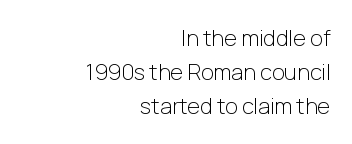
The letters stand upright; this is a roman face. Tracking value appears to be zero — textbook default spacing. Notice how descenders clear the ascenders below comfortably — that's standard leading. Heft: none added — not bold. The foot of each line stays bare and open. The ragged edge is on the left, which tells us the setting is flush right.
